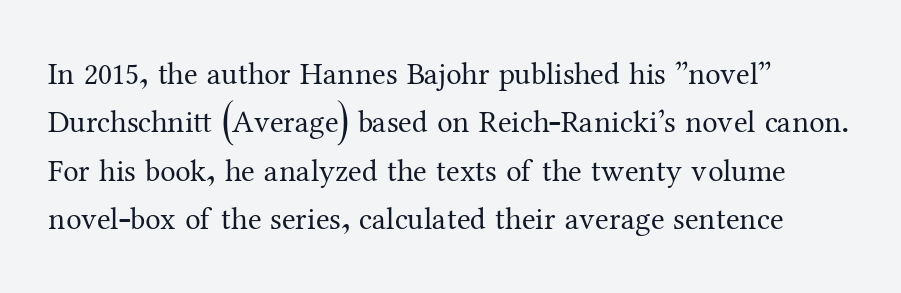
Q: Is the text bold? A: No.
Q: Is the text italic (slanted)? A: No, it is upright.
Q: Is the typeface a serif or a sans-serif typeface? A: Serif.
Q: Is the text underlined? A: No.
Q: How is the paragraph aligned? A: Left-aligned.
Q: Is the spacing between letters normal or unusually wide? A: Normal.
Q: Is the spacing between lines tight, normal or loose? A: Normal.
Q: Width (condensed, normal, or wide)? A: Normal.
Q: Stroke contrast? A: Medium.
Q: x-height? A: Medium.
Q: Monospaced? A: No.
